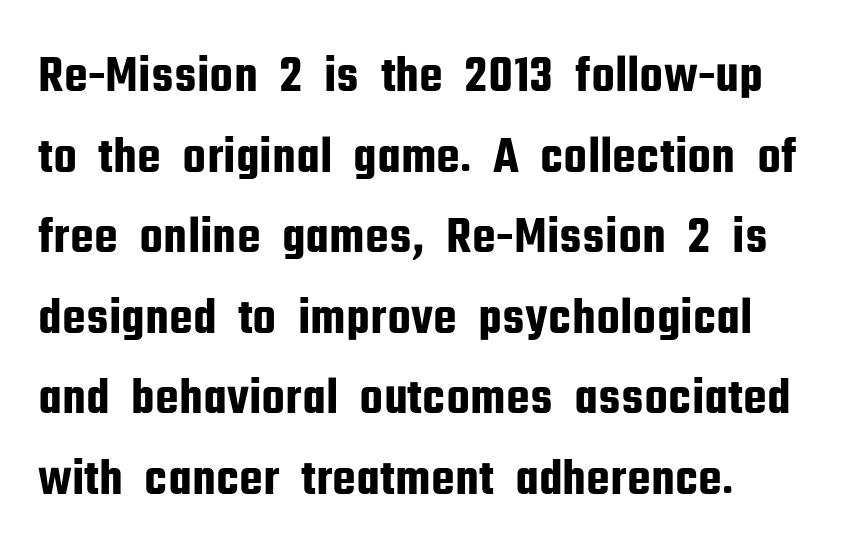
Q: Is the text italic (slanted)? A: No, it is upright.
Q: Is the typeface a serif or a sans-serif typeface? A: Sans-serif.
Q: Is the text underlined? A: No.
Q: How is the paragraph aligned? A: Left-aligned.
Q: Is the spacing between letters normal or unusually wide? A: Normal.
Q: Is the spacing between lines tight, normal or loose? A: Normal.
Q: Width (condensed, normal, or wide)? A: Condensed.
Q: Stroke contrast? A: Low.
Q: x-height? A: Medium.
Q: Monospaced? A: No.
